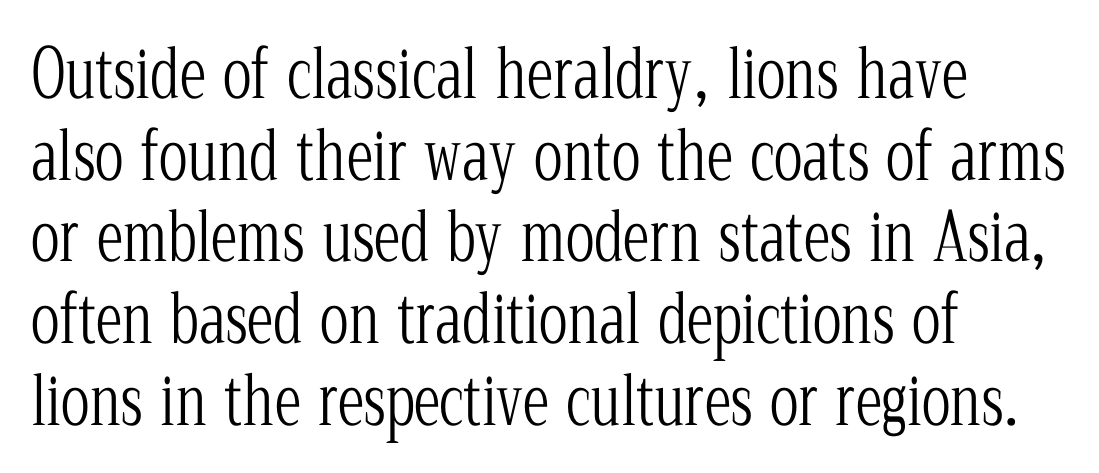
The image shows 67 px light, condensed serif type, upright; set left-aligned, line spacing 1.22x, normal letter spacing, not underlined; low stroke contrast and a medium x-height.
